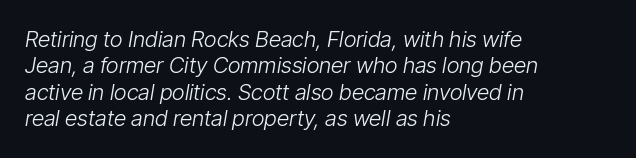
The font is comparable to plain body text, perhaps lighter. Descenders are the only things crossing below the line. Here the glyphs are tracked normally, forming tight word shapes. Which margin do the lines hug? The left one — the right edge is uneven.
